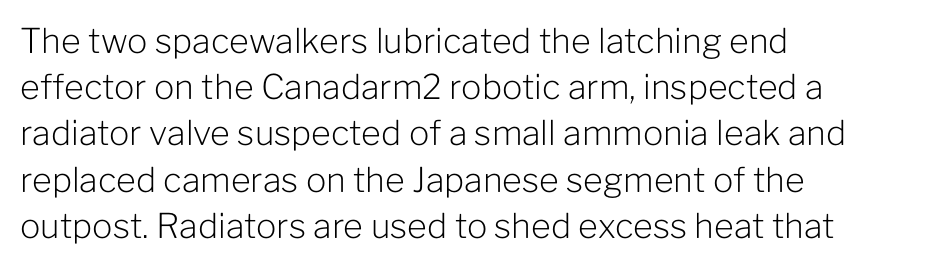
{"serif": "no", "italic": "no", "bold": "no", "weight": "light", "width": "normal", "stroke_contrast": "low", "x_height": "medium", "monospaced": "no", "underline": "no", "align": "left", "line_spacing": "normal", "line_spacing_ratio": 1.36, "letter_spacing": "normal", "letter_spacing_em": 0.0, "glyph_px": 34}
